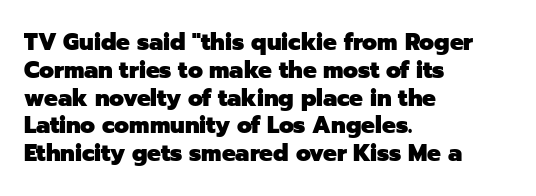
Q: Is the text bold? A: Yes.
Q: Is the text italic (slanted)? A: No, it is upright.
Q: Is the text underlined? A: No.
Q: How is the paragraph aligned? A: Left-aligned.
Q: Is the spacing between letters normal or unusually wide? A: Normal.
